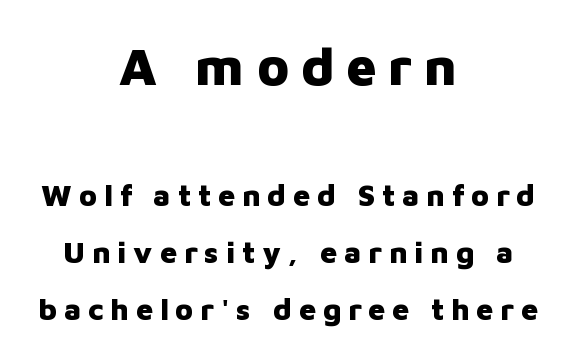
The image shows 53 px heavy sans-serif type, upright; set centered, loose line spacing (1.91x), unusually wide letter spacing (+0.23 em), not underlined; the first (top) block is 1.77x larger; low stroke contrast and a medium x-height.
